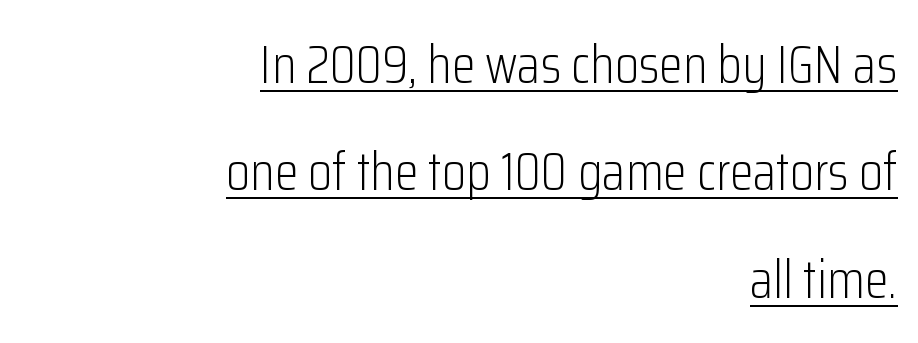
Q: Is the text bold? A: No.
Q: Is the text italic (slanted)? A: No, it is upright.
Q: Is the typeface a serif or a sans-serif typeface? A: Sans-serif.
Q: Is the text underlined? A: Yes.
Q: How is the paragraph aligned? A: Right-aligned.
Q: Is the spacing between letters normal or unusually wide? A: Normal.
Q: Is the spacing between lines tight, normal or loose? A: Loose.
Q: Width (condensed, normal, or wide)? A: Condensed.
Q: Stroke contrast? A: Low.
Q: x-height? A: Medium.
Q: Monospaced? A: No.
